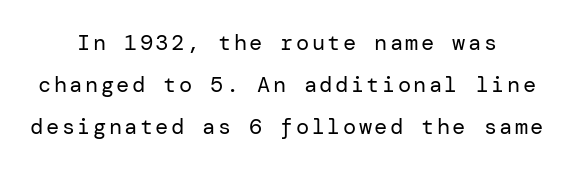
Q: Is the text bold? A: No.
Q: Is the text italic (slanted)? A: No, it is upright.
Q: Is the text underlined? A: No.
Q: Is the spacing between lines tight, normal or loose? A: Loose.
